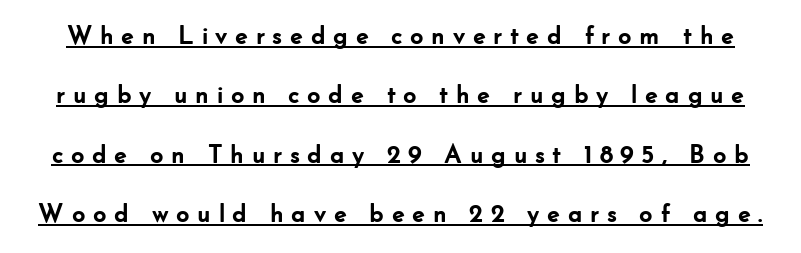
Each line of the rendering has a horizontal stroke beneath the glyphs. Italic: no, the glyphs are upright roman. Airy leading. Caption: expanded tracking, letters set apart. You'd pick this weight for a headline — it's a proper bold.
